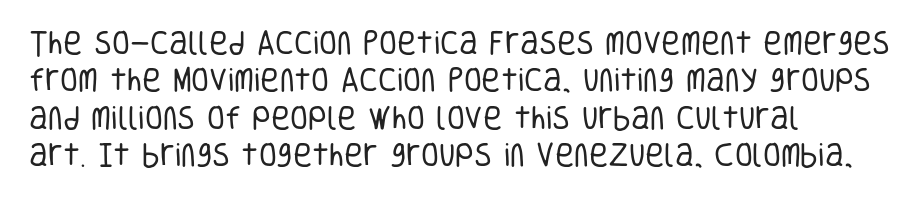
Is the letter spacing exaggerated? No — it looks like the ordinary default. This block has exactly the height ordinary leading produces. This is the regular roman posture of the typeface. Weight: not bold — regular or lighter.
